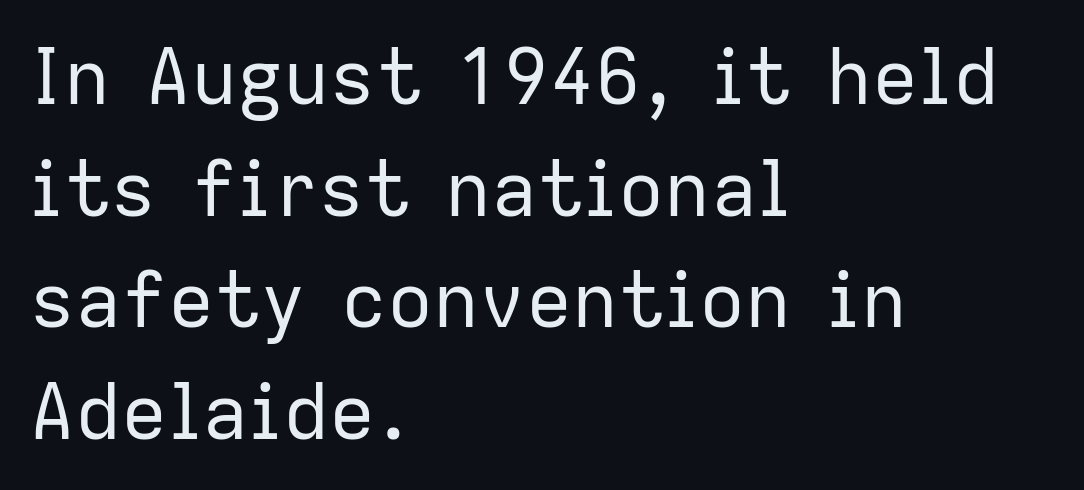
The image shows 77 px regular-weight sans-serif type, upright; set left-aligned, normal line spacing (1.45x), normal letter spacing, not underlined; low stroke contrast and a medium x-height.
